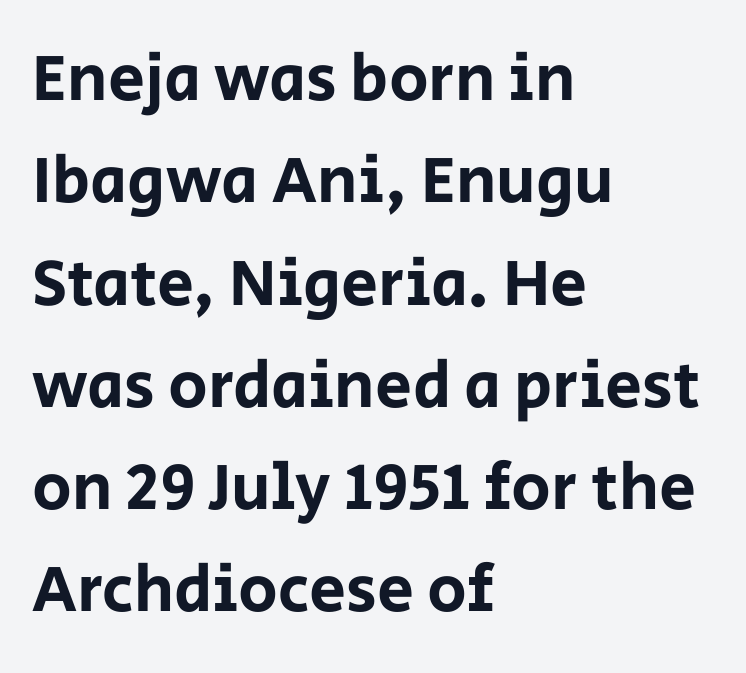
Line spacing here is normal. The paragraph has a hard left edge and a soft right edge. The passage shown is not underscored anywhere. Compared with typical body copy, the letter spacing here is the same. Serif or sans? Sans — the stroke terminals are bare. The font's upright variant was chosen for this text.
